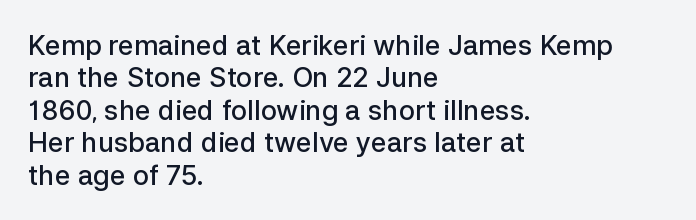
Beneath every word, the page is bare. A somewhat darkened texture: the type is semibold rather than bold. The axis of the letterforms is exactly vertical. Words appear dense and cohesive because spacing is normal.
